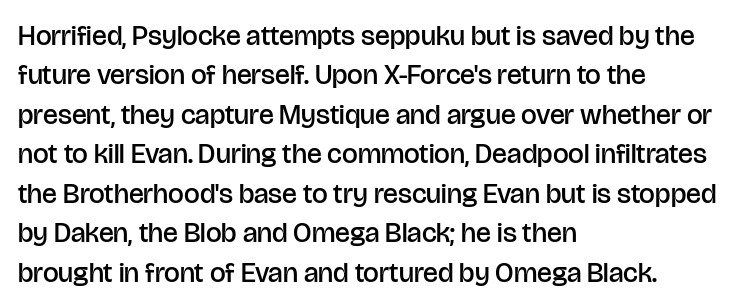
{"serif": "no", "italic": "no", "bold": "semi", "weight": "semibold", "width": "normal", "stroke_contrast": "low", "x_height": "large", "monospaced": "no", "underline": "no", "align": "left", "line_spacing": "normal", "line_spacing_ratio": 1.41, "letter_spacing": "normal", "letter_spacing_em": 0.0, "glyph_px": 28}
